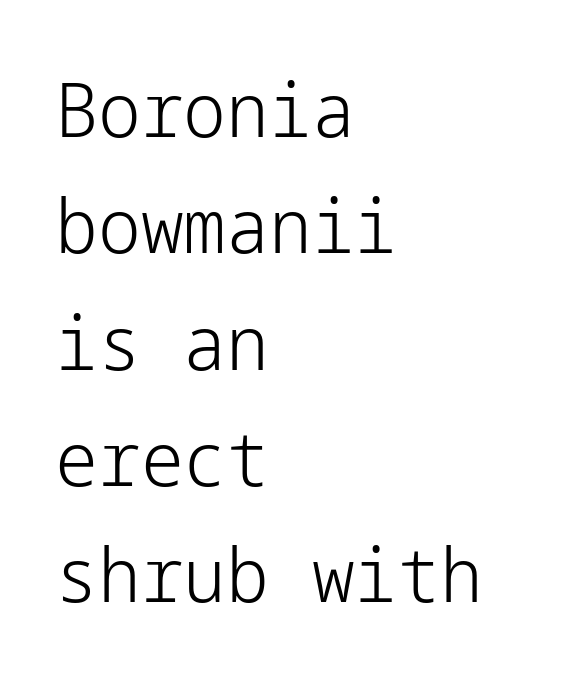
Q: Is the text bold? A: No.
Q: Is the text italic (slanted)? A: No, it is upright.
Q: Is the typeface a serif or a sans-serif typeface? A: Sans-serif.
Q: Is the text underlined? A: No.
Q: How is the paragraph aligned? A: Left-aligned.
Q: Is the spacing between letters normal or unusually wide? A: Normal.
Q: Is the spacing between lines tight, normal or loose? A: Normal.
Q: Width (condensed, normal, or wide)? A: Normal.
Q: Stroke contrast? A: Low.
Q: x-height? A: Medium.
